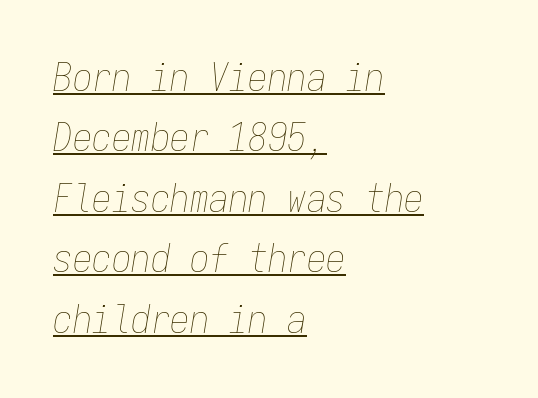
The image shows 39 px thin, condensed type, italic (leaning right), monospaced; set left-aligned, normal line spacing (1.55x), normal letter spacing, underlined; low stroke contrast and a medium x-height.
